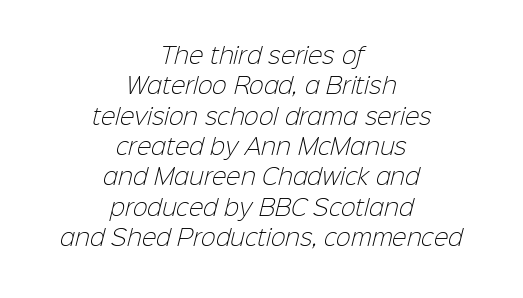
{"bold": "no", "underline": "no", "align": "center", "line_spacing": "normal", "line_spacing_ratio": 1.38, "letter_spacing": "normal", "letter_spacing_em": 0.0, "glyph_px": 22}
